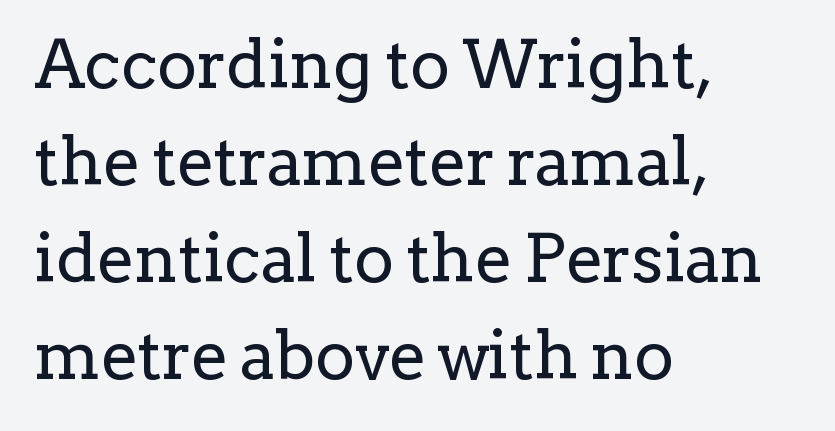
{"serif": "yes", "italic": "no", "bold": "no", "weight": "regular", "width": "normal", "stroke_contrast": "low", "x_height": "medium", "monospaced": "no", "underline": "no", "align": "left", "line_spacing": "normal", "line_spacing_ratio": 1.45, "letter_spacing": "normal", "letter_spacing_em": 0.0, "glyph_px": 67}
